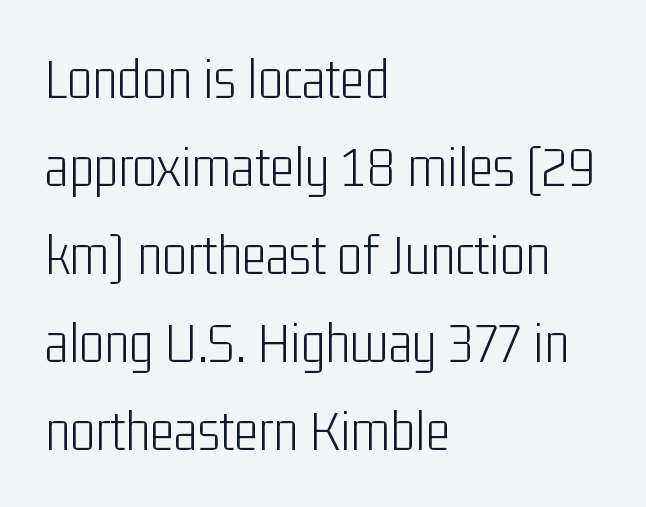
The image shows 59 px light, condensed sans-serif type, upright; set left-aligned, normal line spacing (1.49x), normal letter spacing, not underlined; low stroke contrast and a medium x-height.
